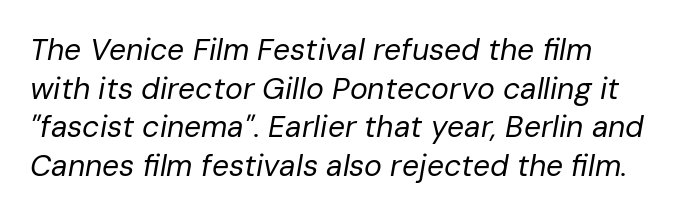
The gap between lines stays unmarked. The lines sit at an ordinary, default distance from one another. The letters advance in unequal steps, a hallmark of proportional type. Horizontal alignment here is leftward, the default for most running prose. This rendering leaves character spacing at its baseline value.
